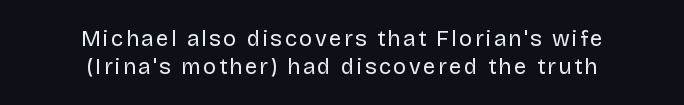
Q: Is the text bold? A: No.
Q: Is the text italic (slanted)? A: No, it is upright.
Q: Is the text underlined? A: No.
Q: How is the paragraph aligned? A: Centered.
Q: Is the spacing between lines tight, normal or loose? A: Normal.
